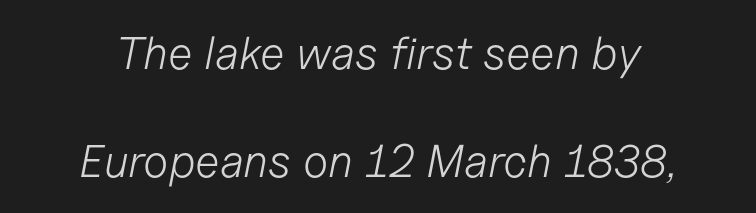
Q: Is the text bold? A: No.
Q: Is the text italic (slanted)? A: Yes, it leans right by about 11 degrees.
Q: Is the text underlined? A: No.
Q: How is the paragraph aligned? A: Centered.
Q: Is the spacing between letters normal or unusually wide? A: Normal.
Q: Is the spacing between lines tight, normal or loose? A: Loose.
Q: Width (condensed, normal, or wide)? A: Normal.
Q: Stroke contrast? A: Low.
Q: x-height? A: Medium.
Q: Monospaced? A: No.
